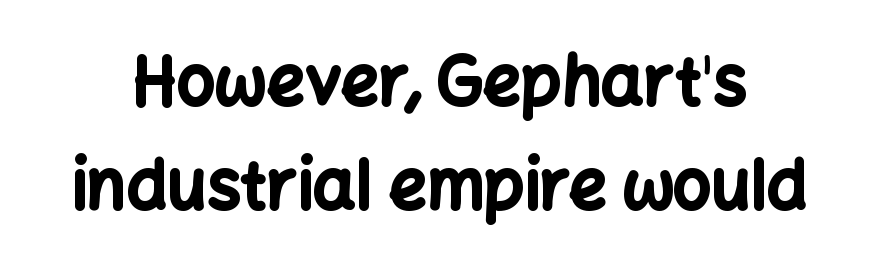
Q: Is the text bold? A: Yes.
Q: Is the text italic (slanted)? A: No, it is upright.
Q: Is the typeface a serif or a sans-serif typeface? A: Sans-serif.
Q: Is the text underlined? A: No.
Q: Is the spacing between letters normal or unusually wide? A: Normal.
Q: Is the spacing between lines tight, normal or loose? A: Normal.
Q: Width (condensed, normal, or wide)? A: Normal.
Q: Stroke contrast? A: Low.
Q: x-height? A: Medium.
Q: Monospaced? A: No.
